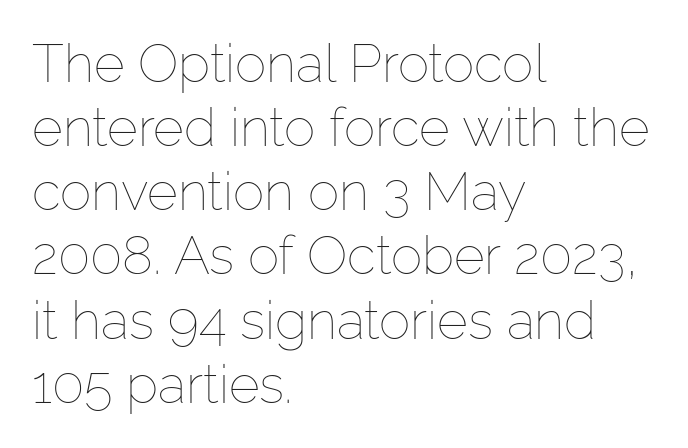
The passage shown is not underscored anywhere. Do the letters lean? They stand straight. You could call the tracking neutral — neither tight nor loose. The lines in this sample share a left origin and differ only in where they stop. Do the characters align in a grid? No, the font is proportional. Weight: regular or lighter.
